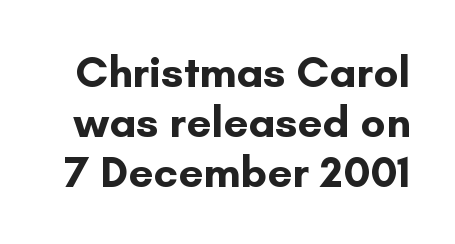
The rendering keeps characters at their native spacing. The letters stand upright; this is a roman face. Set as a true bold cut, around the 700 mark. No word sits above an underline. The leading is snug, giving the passage a crowded texture. Proportional: the letters do not fall into vertical columns.
